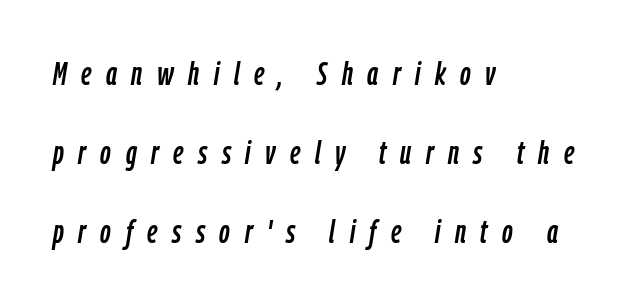
Q: Is the text italic (slanted)? A: Yes, it leans right by about 9 degrees.
Q: Is the text underlined? A: No.
Q: How is the paragraph aligned? A: Left-aligned.
Q: Is the spacing between letters normal or unusually wide? A: Unusually wide.
Q: Is the spacing between lines tight, normal or loose? A: Loose.
Q: Width (condensed, normal, or wide)? A: Condensed.
Q: Stroke contrast? A: Low.
Q: x-height? A: Medium.
Q: Monospaced? A: No.
